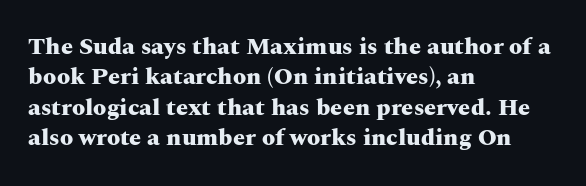
{"italic": "no", "bold": "yes", "underline": "no", "align": "left", "line_spacing": "normal", "line_spacing_ratio": 1.27, "letter_spacing": "normal", "letter_spacing_em": 0.0, "glyph_px": 24}
